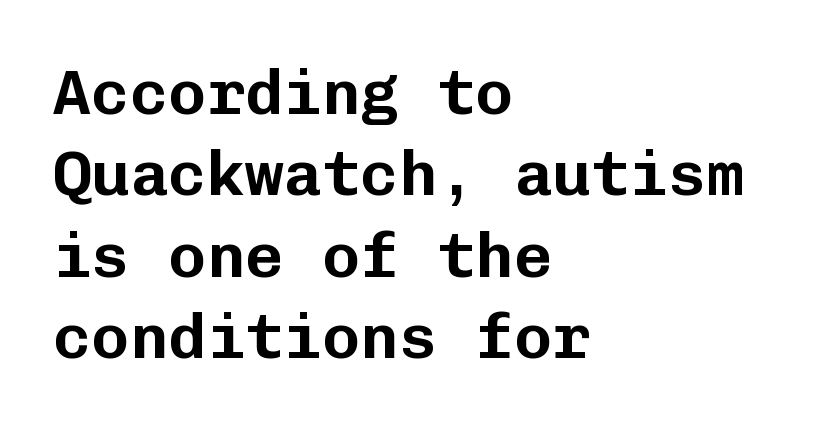
{"serif": "no", "italic": "no", "width": "normal", "stroke_contrast": "low", "x_height": "medium", "monospaced": "yes", "underline": "no", "align": "left", "line_spacing": "normal", "line_spacing_ratio": 1.27, "letter_spacing": "normal", "letter_spacing_em": 0.0, "glyph_px": 64}
